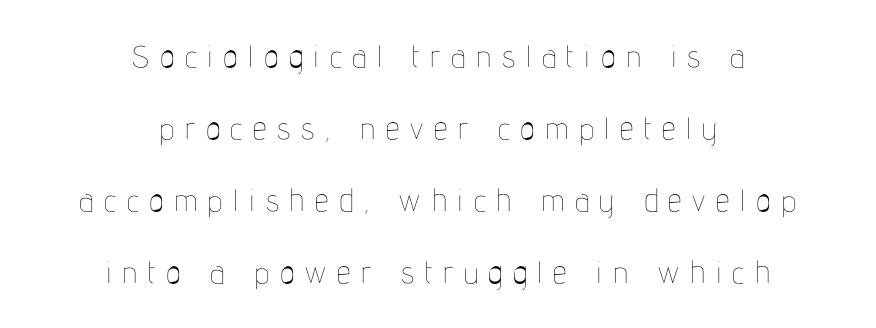
{"italic": "no", "bold": "no", "weight": "thin", "width": "condensed", "stroke_contrast": "low", "x_height": "medium", "monospaced": "no", "underline": "no", "align": "center", "line_spacing": "loose", "line_spacing_ratio": 2.32, "letter_spacing": "wide", "letter_spacing_em": 0.34, "glyph_px": 31}
